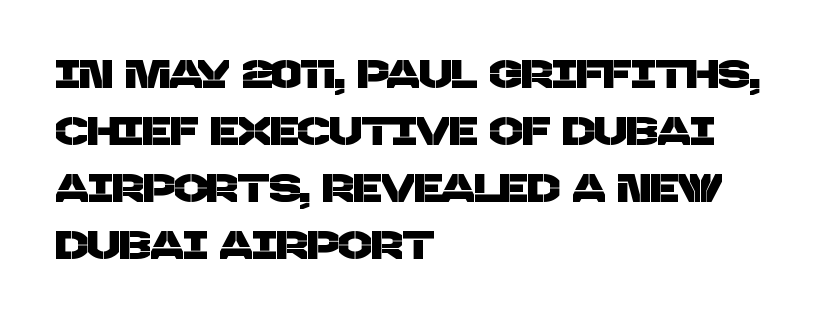
The gap between lines stays unmarked. The letters advance in unequal steps, a hallmark of proportional type. In terms of letterform style, serifs are entirely absent. Leading matches the norm, producing a regular column.
